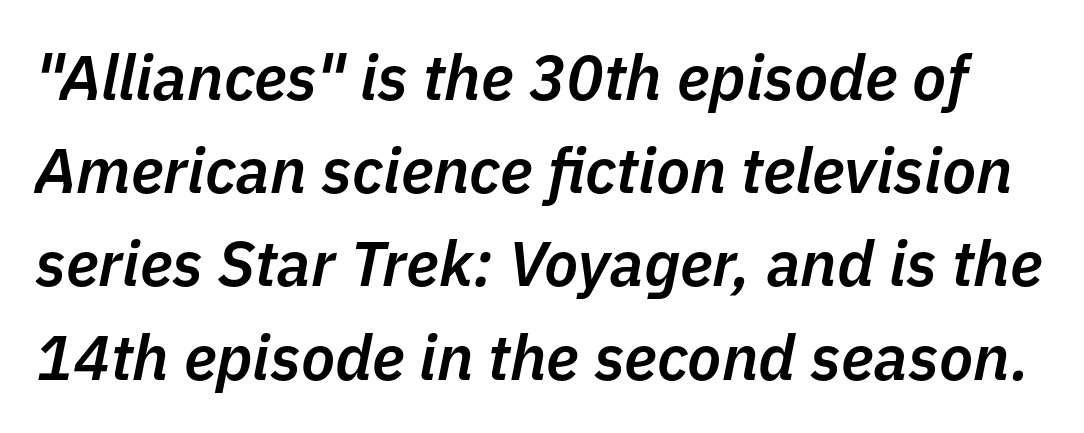
The image shows 63 px semibold type, italic (leaning right); set normal line spacing (1.48x), normal letter spacing, not underlined; low stroke contrast and a medium x-height.
